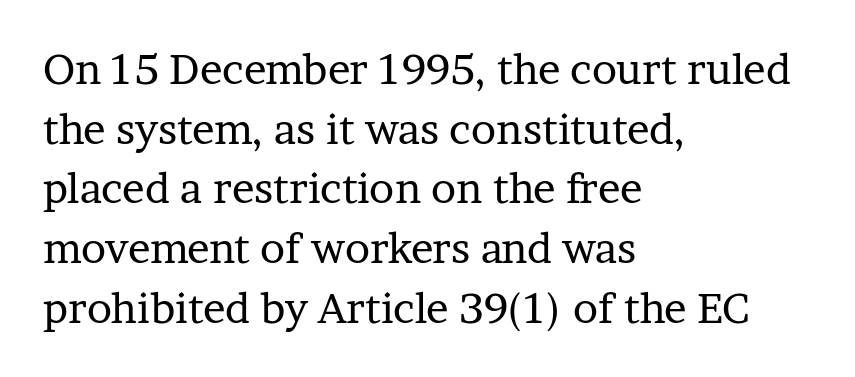
The image shows 42 px regular-weight serif type, upright; set left-aligned, normal line spacing (1.42x), normal letter spacing, not underlined; low stroke contrast and a medium x-height.
